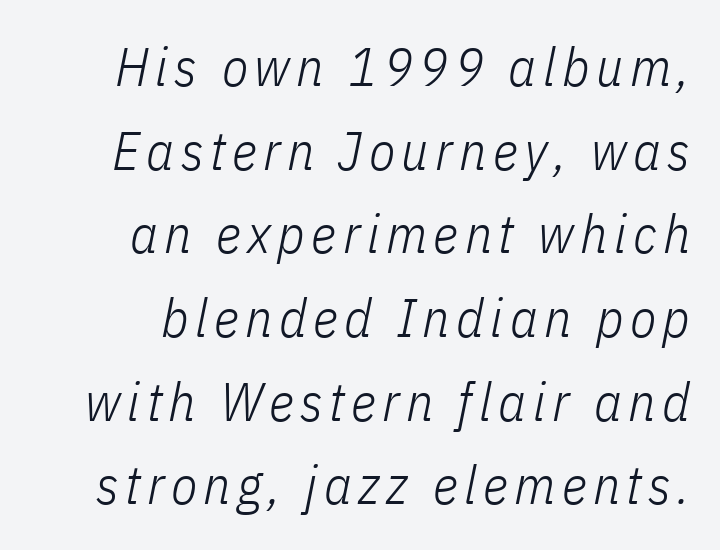
Q: Is the text bold? A: No.
Q: Is the text italic (slanted)? A: Yes, it leans right by about 11 degrees.
Q: Is the text underlined? A: No.
Q: How is the paragraph aligned? A: Right-aligned.
Q: Is the spacing between lines tight, normal or loose? A: Normal.
Q: Width (condensed, normal, or wide)? A: Condensed.
Q: Stroke contrast? A: Low.
Q: x-height? A: Medium.
Q: Monospaced? A: No.
